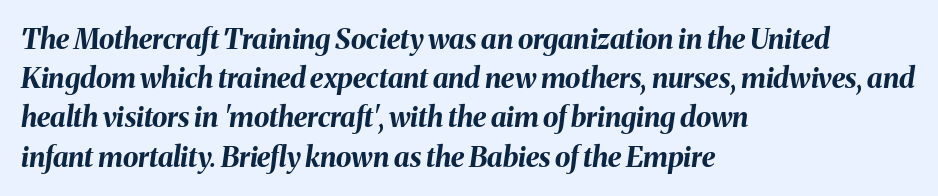
The line-height multiplier appears to be the usual default. Line starts are locked; line ends wander. The axis of the letterforms is tilted away from vertical. Letters rest on an invisible, unmarked baseline. In terms of weight, the rendering is a true, heavy bold.
